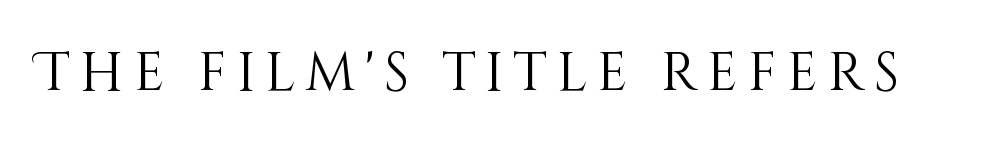
{"italic": "no", "bold": "no", "weight": "light", "width": "normal", "stroke_contrast": "medium", "x_height": "large", "monospaced": "no", "underline": "no", "glyph_px": 54}
